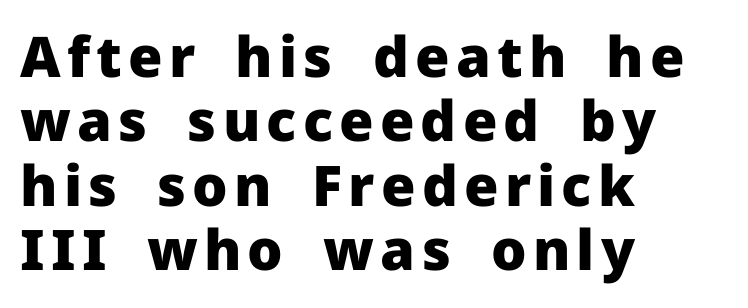
Q: Is the text bold? A: Yes.
Q: Is the text italic (slanted)? A: No, it is upright.
Q: Is the typeface a serif or a sans-serif typeface? A: Sans-serif.
Q: Is the text underlined? A: No.
Q: How is the paragraph aligned? A: Left-aligned.
Q: Is the spacing between lines tight, normal or loose? A: Tight.
Q: Width (condensed, normal, or wide)? A: Normal.
Q: Stroke contrast? A: Low.
Q: x-height? A: Medium.
Q: Monospaced? A: No.
